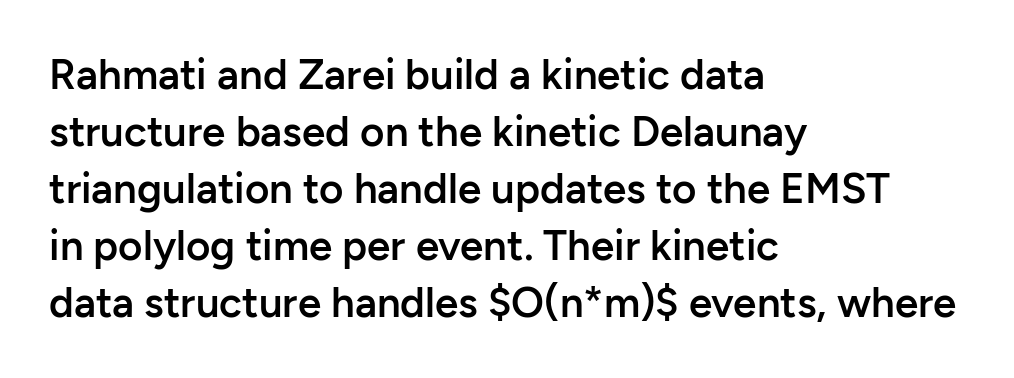
The image shows 42 px semibold sans-serif type, upright; set left-aligned, normal line spacing (1.36x), normal letter spacing, not underlined; low stroke contrast and a medium x-height.
